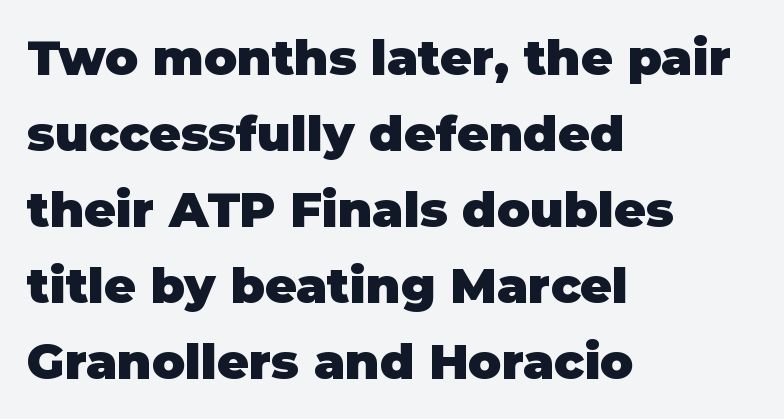
The text was rendered using a sans face with plain stroke endings. The passage shown has conventional tracking throughout. How would I describe the line gaps? Plain and ordinary. If you drew a ruler down the left edge, every line would touch it. The typography opts for an upright posture over an oblique one.
